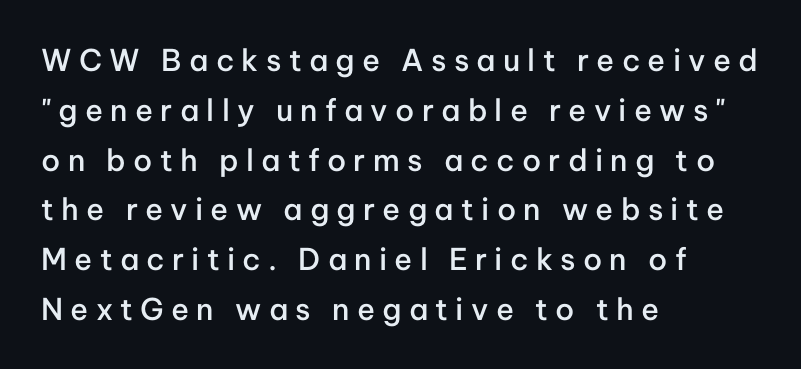
Underline: absent. Is this a sans? Yes — the strokes have no serifs. Horizontal alignment here is leftward, the default for most running prose. Think of a printed novel: that variable character pitch is what you see here.
